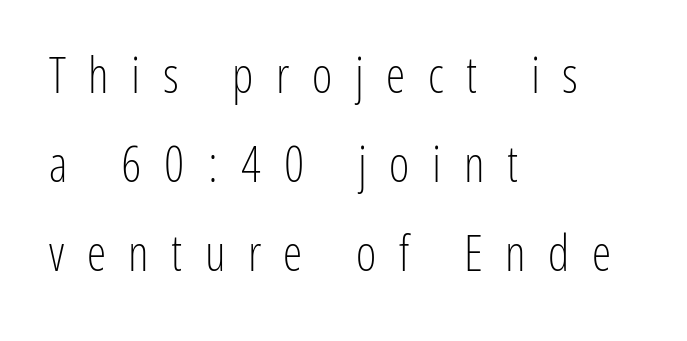
Q: Is the text bold? A: No.
Q: Is the text italic (slanted)? A: No, it is upright.
Q: Is the typeface a serif or a sans-serif typeface? A: Sans-serif.
Q: Is the text underlined? A: No.
Q: How is the paragraph aligned? A: Left-aligned.
Q: Is the spacing between letters normal or unusually wide? A: Unusually wide.
Q: Width (condensed, normal, or wide)? A: Condensed.
Q: Stroke contrast? A: Low.
Q: x-height? A: Medium.
Q: Monospaced? A: No.
